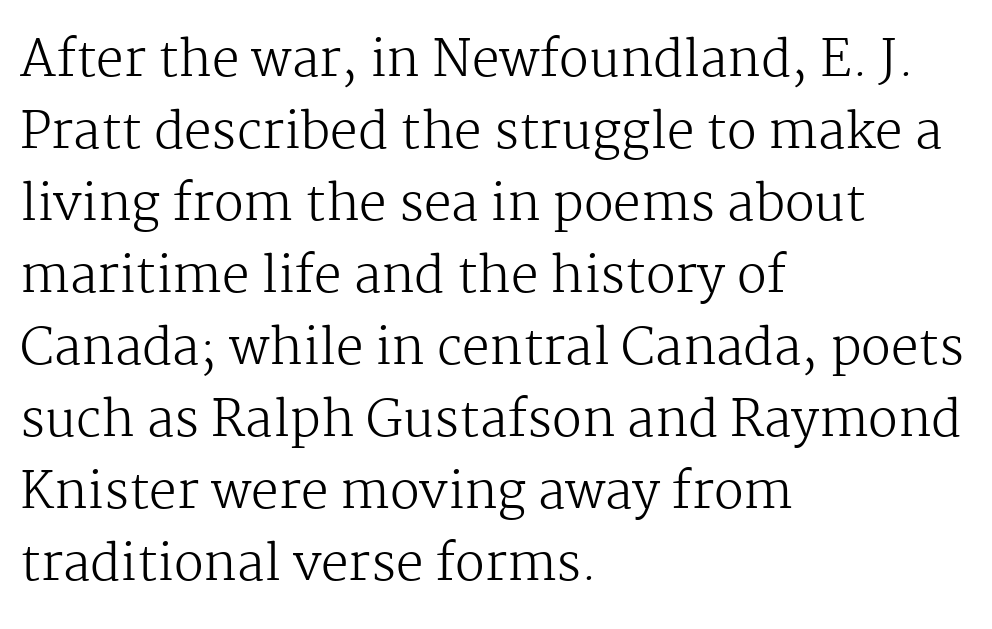
Q: Is the text bold? A: No.
Q: Is the text italic (slanted)? A: No, it is upright.
Q: Is the typeface a serif or a sans-serif typeface? A: Serif.
Q: Is the text underlined? A: No.
Q: How is the paragraph aligned? A: Left-aligned.
Q: Is the spacing between letters normal or unusually wide? A: Normal.
Q: Is the spacing between lines tight, normal or loose? A: Normal.
Q: Width (condensed, normal, or wide)? A: Normal.
Q: Stroke contrast? A: Medium.
Q: x-height? A: Medium.
Q: Monospaced? A: No.
